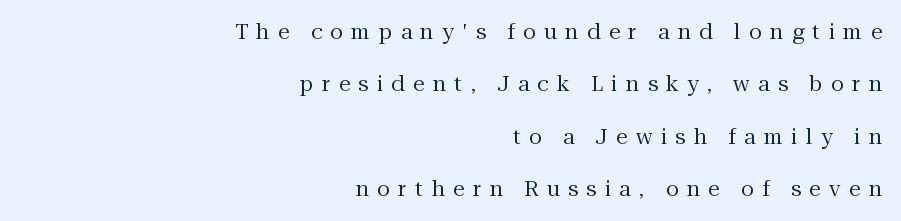
Bold? No — there's no thickening of the strokes. Does the copy run flush right? Yes — the right margin is perfectly even. Students, note that the glyphs here are deliberately spaced far apart. Beneath every word, the page is bare.
